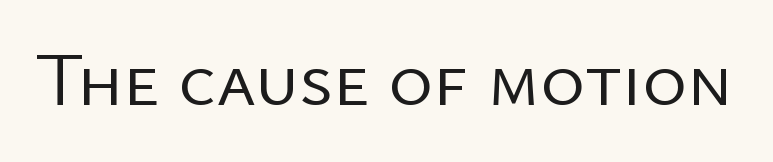
{"serif": "no", "italic": "no", "bold": "no", "weight": "regular", "width": "normal", "stroke_contrast": "low", "x_height": "medium", "monospaced": "no", "underline": "no", "letter_spacing": "normal", "letter_spacing_em": 0.0, "glyph_px": 76}
